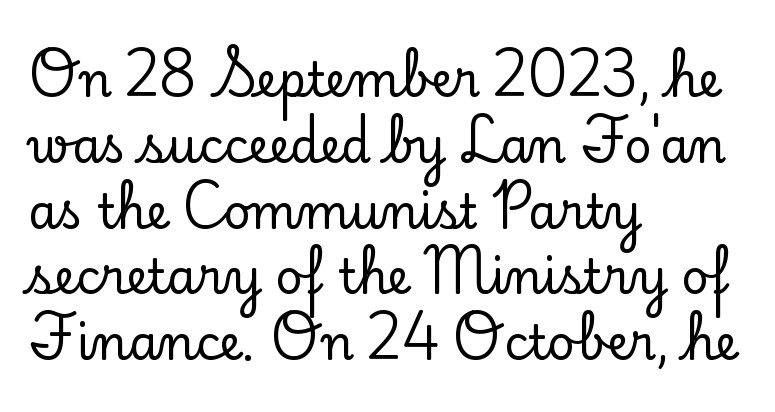
{"serif": "yes", "italic": "no", "width": "normal", "stroke_contrast": "low", "x_height": "small", "monospaced": "no", "underline": "no", "align": "left", "line_spacing": "normal", "line_spacing_ratio": 1.4, "letter_spacing": "normal", "letter_spacing_em": 0.0, "glyph_px": 47}
